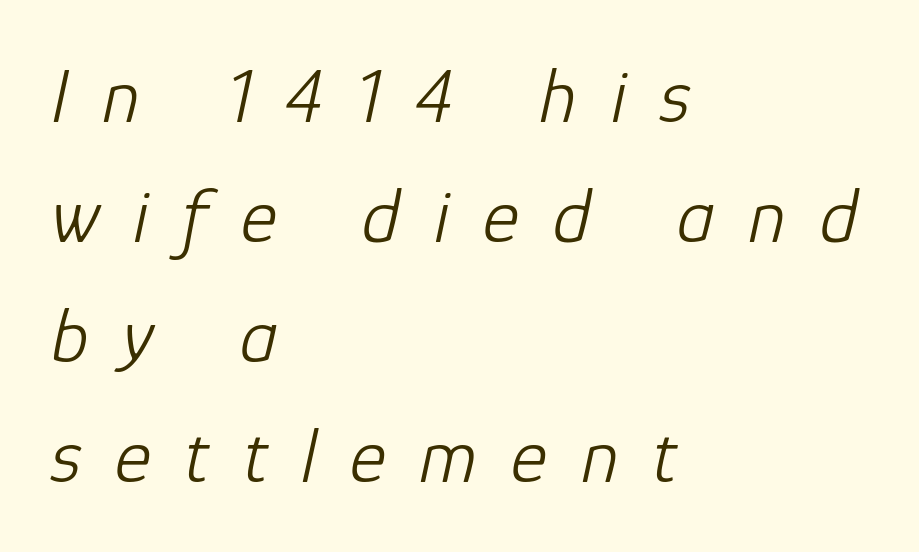
The image shows 78 px light type, italic (leaning right); set left-aligned, normal line spacing (1.54x), unusually wide letter spacing (+0.43 em), not underlined; low stroke contrast and a medium x-height.
